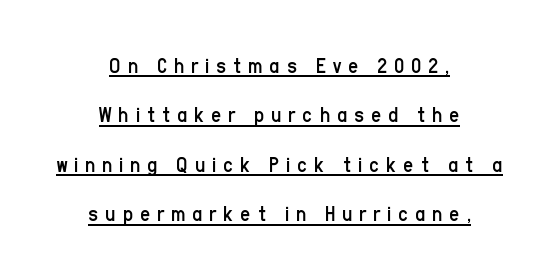
The image shows 22 px text type, upright; set centered, loose line spacing (2.25x), unusually wide letter spacing (+0.31 em), underlined.
